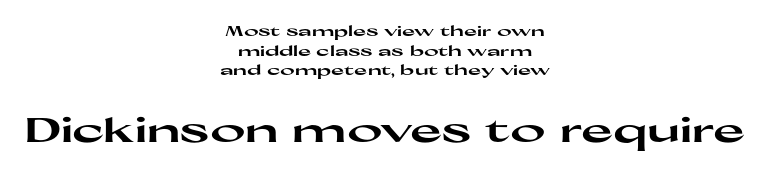
If you measured baseline to baseline, you'd find a middling distance. The face used here is rendered with its standard letterfit. These lines stack symmetrically, like a column narrowing and widening about its center. Spacing verdict: proportional, widths tailored to each character. On the weight axis this lands at bold, roughly 700.
